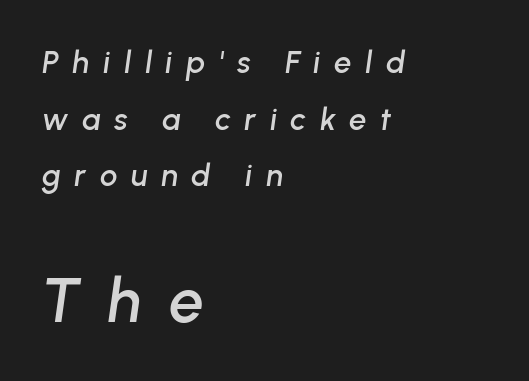
Q: Is the text italic (slanted)? A: Yes, it leans right by about 8 degrees.
Q: Is the text underlined? A: No.
Q: How is the paragraph aligned? A: Left-aligned.
Q: Is the spacing between letters normal or unusually wide? A: Unusually wide.
Q: Which block of text is set in a larger size, the first (top) or the second (bottom)? A: The second (bottom) one.
Q: Width (condensed, normal, or wide)? A: Normal.
Q: Stroke contrast? A: Low.
Q: x-height? A: Medium.
Q: Monospaced? A: No.
